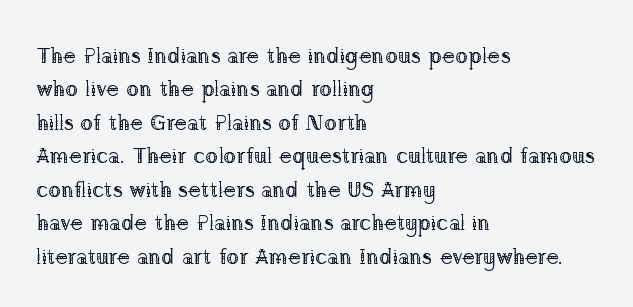
Summary of vertical rhythm: regular, with standard interline spacing. No extra ink here — the face is not bold. Quick note: not italic, upright. Horizontal alignment here is leftward, the default for most running prose.
